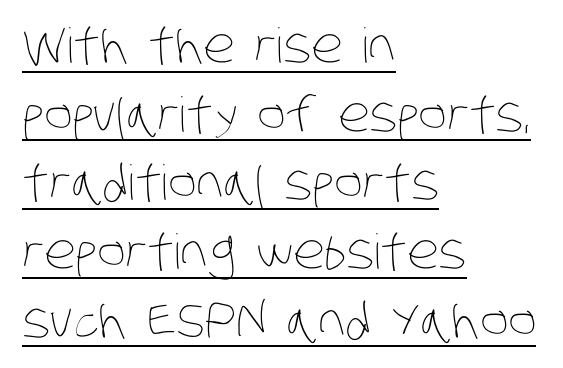
The image shows 48 px thin, condensed type; set left-aligned, normal line spacing (1.43x), normal letter spacing, underlined; low stroke contrast and a large x-height.
